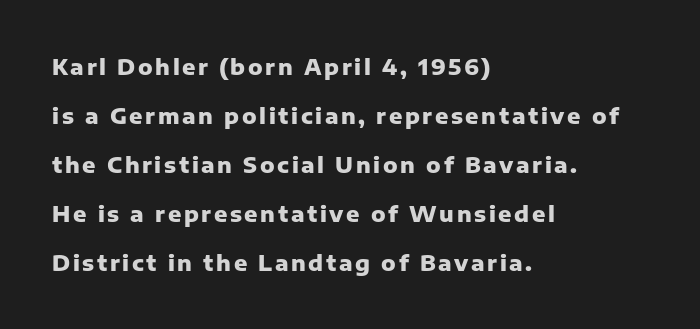
Q: Is the text bold? A: Yes.
Q: Is the text italic (slanted)? A: No, it is upright.
Q: Is the text underlined? A: No.
Q: How is the paragraph aligned? A: Left-aligned.
Q: Is the spacing between lines tight, normal or loose? A: Loose.
